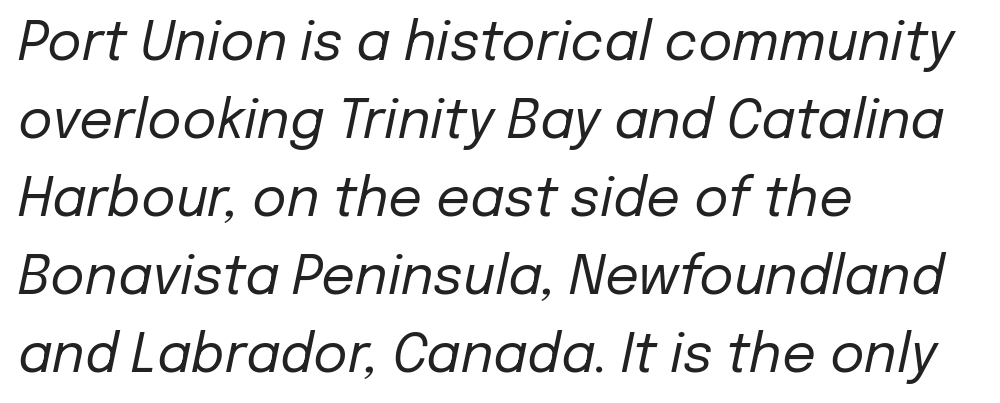
The axis of the letterforms is tilted away from vertical. Unmarked baselines from the first word to the last. A student would call this left alignment; a typographer would say flush left, rag right. Varying glyph widths throughout — classic text-font behaviour. How are the letters spaced? Ordinarily, with no added tracking. Bold? No — there's no thickening of the strokes.
